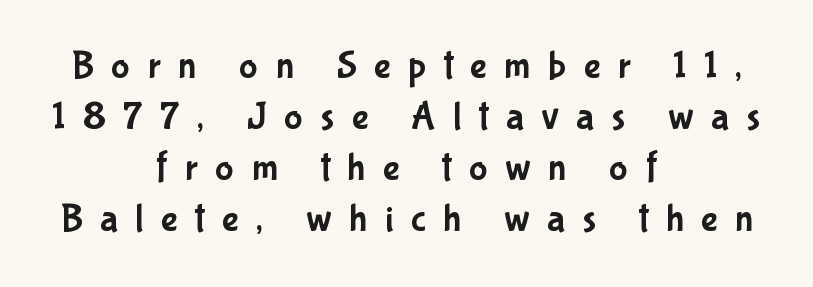
This rendering uses center alignment, leaving both contours irregular but symmetric. Serif or sans? Sans — the stroke terminals are bare. Honestly, the row spacing looks completely unremarkable. The letters advance in unequal steps, a hallmark of proportional type.
